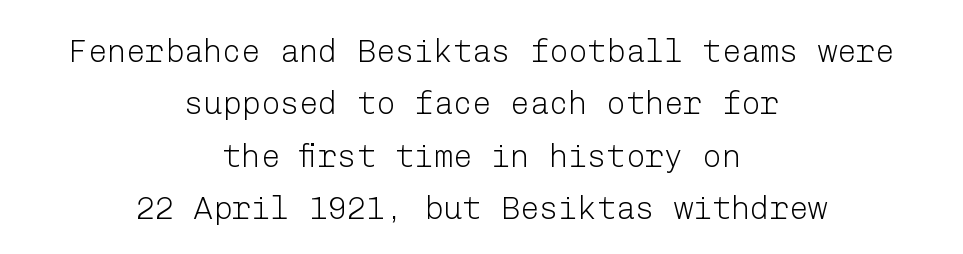
Q: Is the text bold? A: No.
Q: Is the text italic (slanted)? A: No, it is upright.
Q: Is the typeface a serif or a sans-serif typeface? A: Sans-serif.
Q: Is the text underlined? A: No.
Q: How is the paragraph aligned? A: Centered.
Q: Is the spacing between letters normal or unusually wide? A: Normal.
Q: Is the spacing between lines tight, normal or loose? A: Normal.
Q: Width (condensed, normal, or wide)? A: Normal.
Q: Stroke contrast? A: Low.
Q: x-height? A: Medium.
